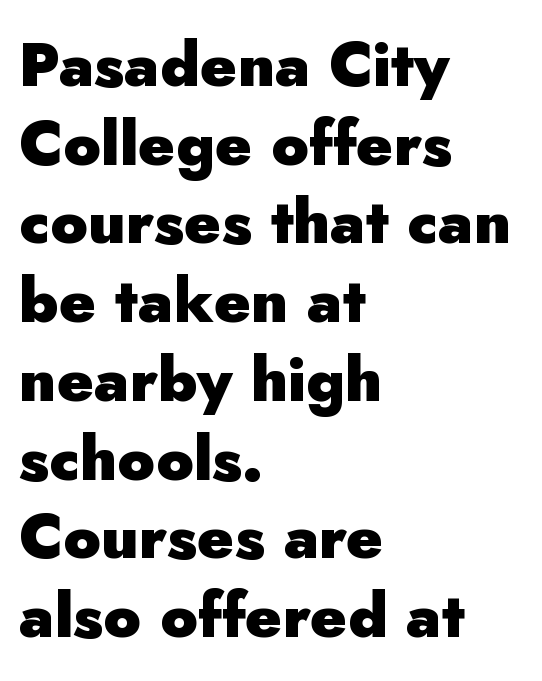
Q: Is the text bold? A: Yes.
Q: Is the text italic (slanted)? A: No, it is upright.
Q: Is the typeface a serif or a sans-serif typeface? A: Sans-serif.
Q: Is the text underlined? A: No.
Q: How is the paragraph aligned? A: Left-aligned.
Q: Is the spacing between letters normal or unusually wide? A: Normal.
Q: Is the spacing between lines tight, normal or loose? A: Normal.
Q: Width (condensed, normal, or wide)? A: Normal.
Q: Stroke contrast? A: Low.
Q: x-height? A: Small.
Q: Monospaced? A: No.
